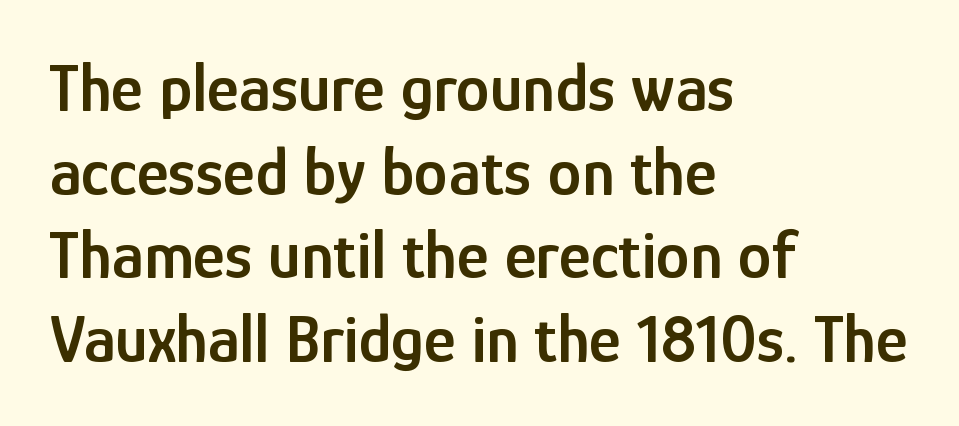
The face used here is rendered with its standard letterfit. Underline: absent. Firm but not heavy-handed strokes: this text is semibold. You could not count columns in this text — the font is proportionally spaced. Typeset ragged right — the left edge is the straight one. The font's upright variant was chosen for this text.
